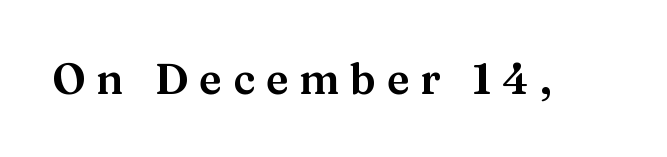
To sum up the face: it has serifs. Varying glyph widths throughout — classic text-font behaviour. A bare baseline throughout the passage. The line texture is sparse and dotted thanks to wide tracking. Does the lettering tilt? It doesn't — this is upright.
